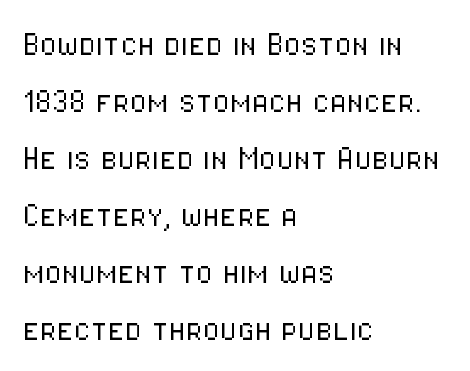
The image shows 39 px light, condensed sans-serif type, upright; set left-aligned, normal line spacing (1.46x), normal letter spacing, not underlined; low stroke contrast and a medium x-height.
